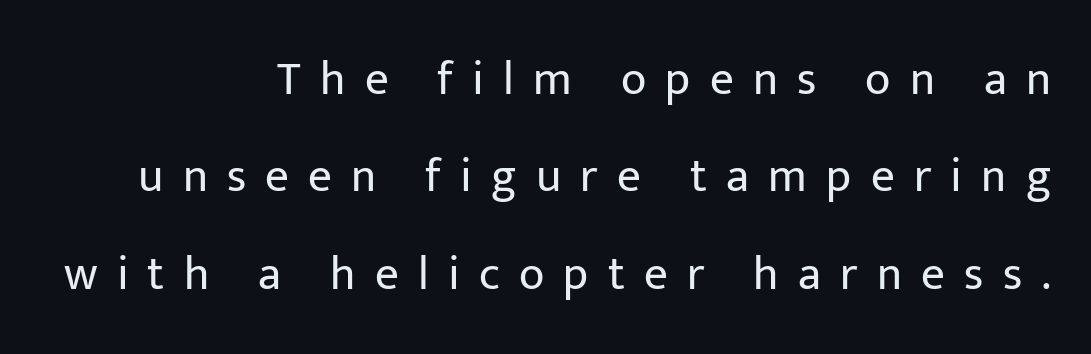
Descenders hang freely into open space. Line ends are locked; line starts wander. A roman cut, with each character standing at attention. Each stroke keeps to a modest, everyday thickness or less. Tracking here is generous; glyphs stand well apart from one another.
